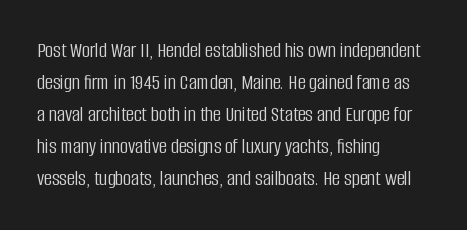
Weight: in the light-to-regular range. These lines keep a tight, regular rhythm from letter to letter. Any mark beneath the type? The region is blank. Left-aligned paragraph, ragged on the right. If you drew a line through each stem, it would be perfectly vertical. Honestly, the row spacing looks completely unremarkable.
